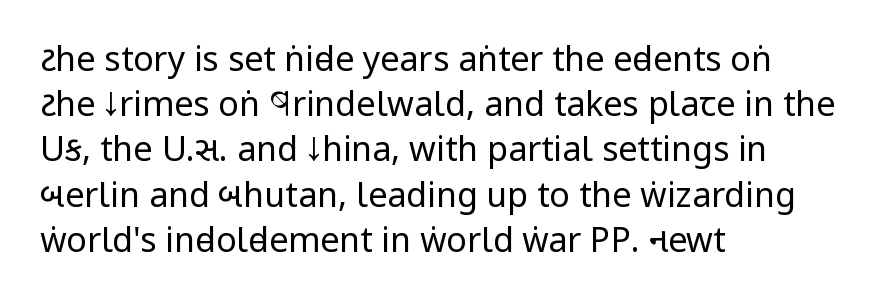
Q: Is the text bold? A: No.
Q: Is the text italic (slanted)? A: No, it is upright.
Q: Is the typeface a serif or a sans-serif typeface? A: Sans-serif.
Q: Is the text underlined? A: No.
Q: How is the paragraph aligned? A: Left-aligned.
Q: Is the spacing between letters normal or unusually wide? A: Normal.
Q: Is the spacing between lines tight, normal or loose? A: Normal.
Q: Width (condensed, normal, or wide)? A: Condensed.
Q: Stroke contrast? A: Low.
Q: x-height? A: Large.
Q: Monospaced? A: No.
